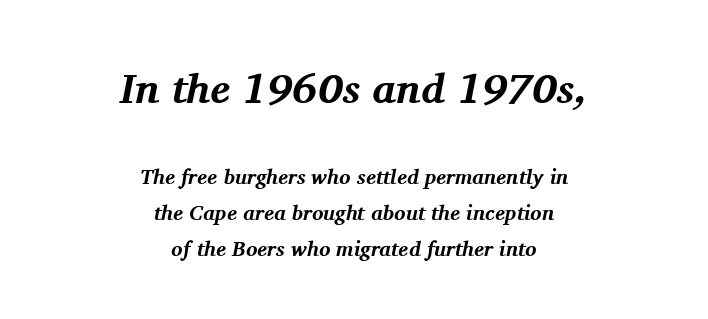
The image shows 42 px bold serif type, italic (leaning right); set centered, line spacing 1.72x, normal letter spacing, not underlined; the first (top) block is 2.0x larger; medium stroke contrast and a medium x-height.
